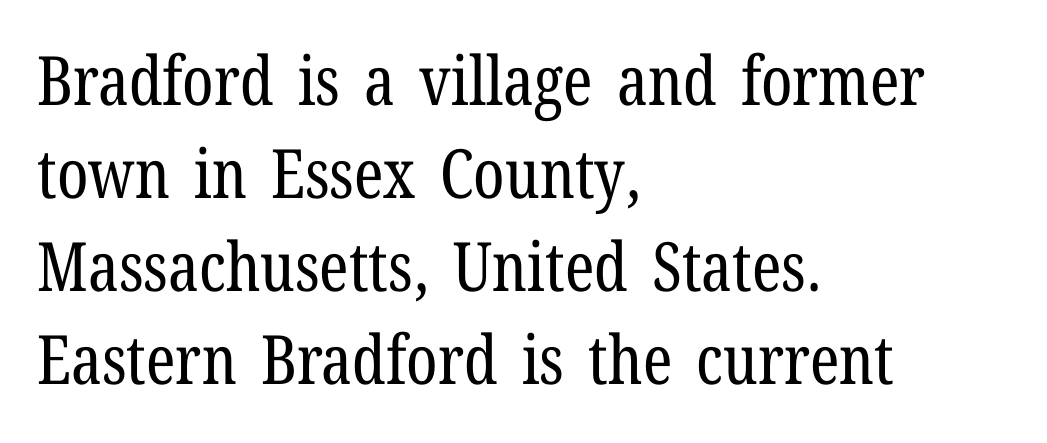
The image shows 68 px regular-weight, condensed serif type, upright; set left-aligned, normal line spacing (1.37x), normal letter spacing, not underlined; low stroke contrast and a medium x-height.
